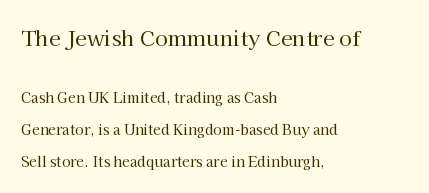
Q: Is the text bold? A: No.
Q: Is the text italic (slanted)? A: No, it is upright.
Q: Is the text underlined? A: No.
Q: How is the paragraph aligned? A: Left-aligned.
Q: Is the spacing between letters normal or unusually wide? A: Normal.
Q: Is the spacing between lines tight, normal or loose? A: Loose.
Q: Which block of text is set in a larger size, the first (top) or the second (bottom)? A: The first (top) one.
